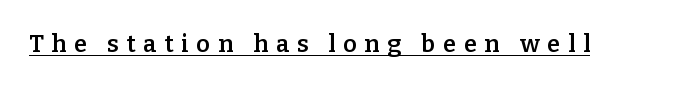
This rendering widens character spacing well past its baseline value. Beneath each row of characters lies a ruled line. If you drew a line through each stem, it would be perfectly vertical. Summary of weight: moderately heavy, a semibold.
